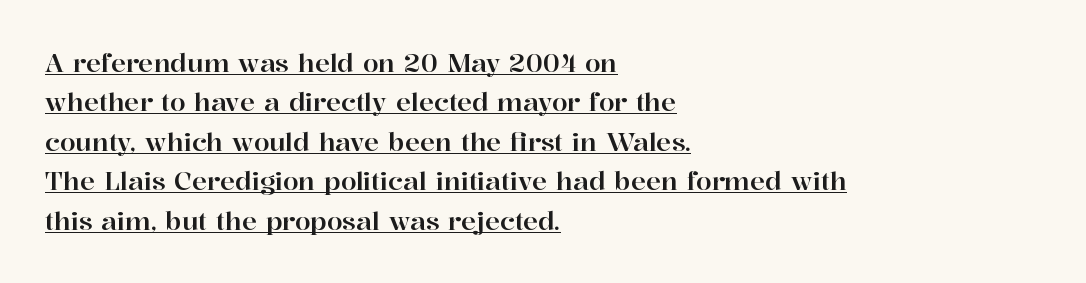
Q: Is the text italic (slanted)? A: No, it is upright.
Q: Is the text underlined? A: Yes.
Q: How is the paragraph aligned? A: Left-aligned.
Q: Is the spacing between letters normal or unusually wide? A: Normal.
Q: Is the spacing between lines tight, normal or loose? A: Normal.
